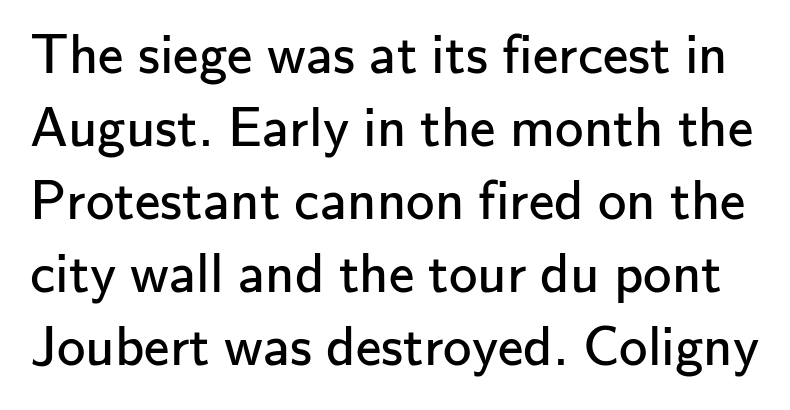
These glyphs show unthickened strokes, regular width or finer. Does the leading feel generous? No, just average. Anything drawn beneath the words? Only blank space. No feet cap the strokes, marking this as sans-serif type.
